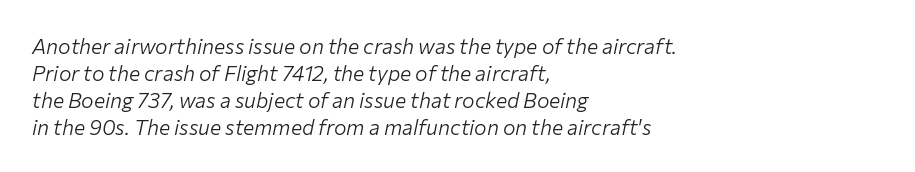
The image shows 21 px text type, italic (leaning right); set left-aligned, normal line spacing (1.28x), normal letter spacing, not underlined.
